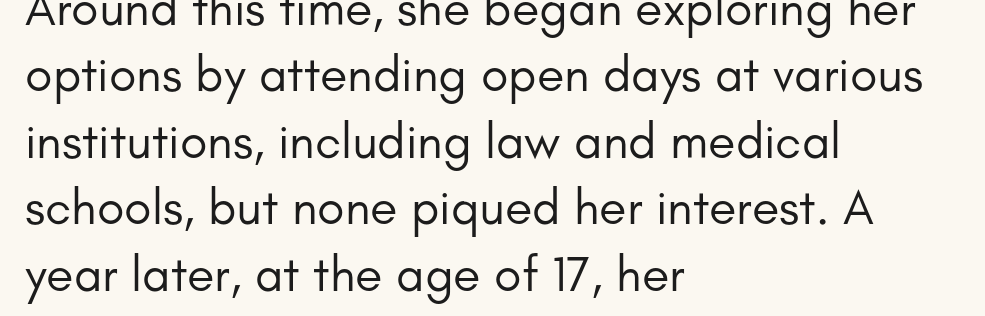
Q: Is the text bold? A: No.
Q: Is the text italic (slanted)? A: No, it is upright.
Q: Is the typeface a serif or a sans-serif typeface? A: Sans-serif.
Q: Is the text underlined? A: No.
Q: How is the paragraph aligned? A: Left-aligned.
Q: Is the spacing between letters normal or unusually wide? A: Normal.
Q: Is the spacing between lines tight, normal or loose? A: Normal.
Q: Width (condensed, normal, or wide)? A: Normal.
Q: Stroke contrast? A: Low.
Q: x-height? A: Small.
Q: Monospaced? A: No.
